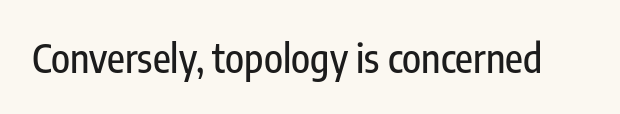
Q: Is the text italic (slanted)? A: No, it is upright.
Q: Is the typeface a serif or a sans-serif typeface? A: Sans-serif.
Q: Is the text underlined? A: No.
Q: Is the spacing between letters normal or unusually wide? A: Normal.
Q: Width (condensed, normal, or wide)? A: Condensed.
Q: Stroke contrast? A: Low.
Q: x-height? A: Medium.
Q: Monospaced? A: No.
